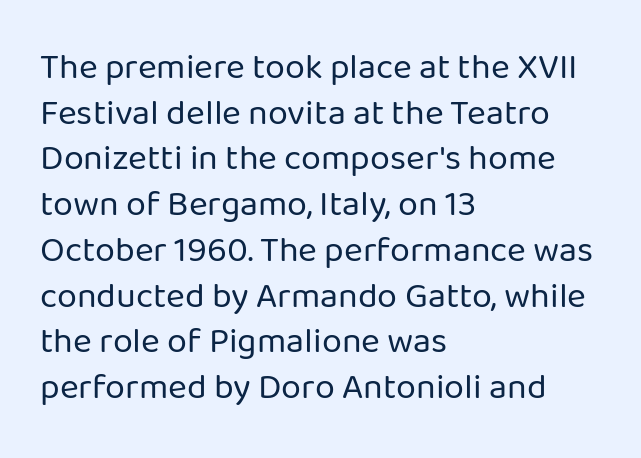
{"serif": "no", "italic": "no", "bold": "no", "weight": "regular", "width": "normal", "stroke_contrast": "low", "x_height": "medium", "monospaced": "no", "underline": "no", "align": "left", "line_spacing": "normal", "line_spacing_ratio": 1.27, "letter_spacing": "normal", "letter_spacing_em": 0.0, "glyph_px": 36}
